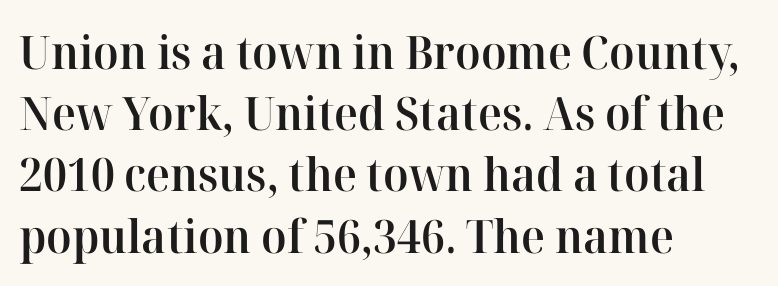
{"serif": "yes", "italic": "no", "bold": "semi", "weight": "semibold", "width": "normal", "stroke_contrast": "high", "x_height": "medium", "monospaced": "no", "underline": "no", "align": "left", "line_spacing": "normal", "line_spacing_ratio": 1.33, "letter_spacing": "normal", "letter_spacing_em": 0.0, "glyph_px": 46}
